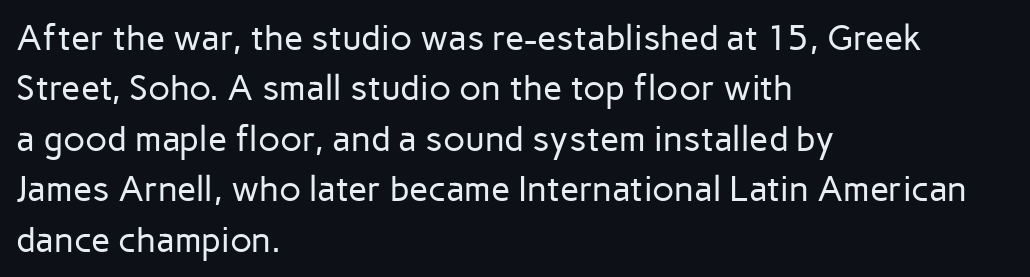
A typesetter would mark this as roman, not italic. The space beneath each line is pristine and unruled. The compositor pushed each line to the left boundary. Grotesque or geometric, the face here clearly has no serifs. Look at the tracking — it's just the regular setting, nothing added.
